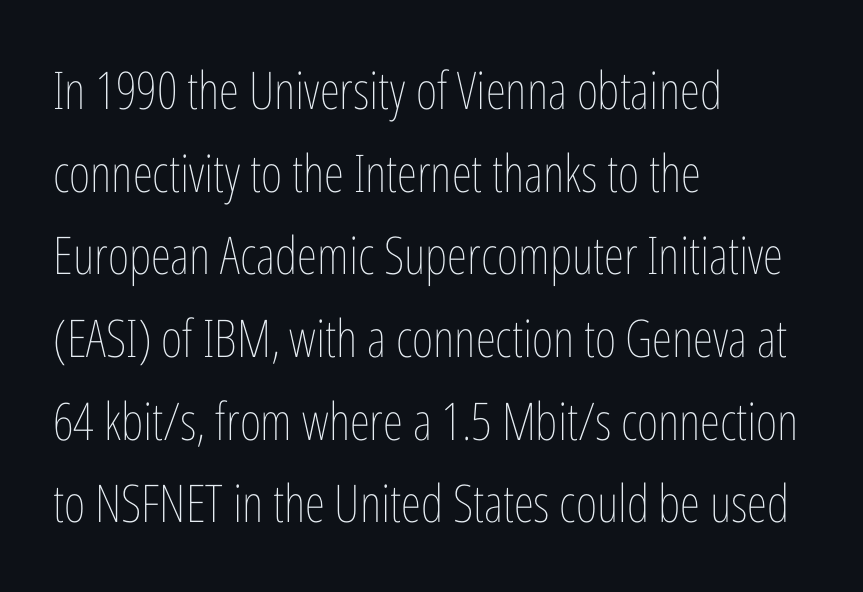
The image shows 52 px thin, condensed type, upright; set left-aligned, normal line spacing (1.59x), normal letter spacing, not underlined; low stroke contrast and a medium x-height.
